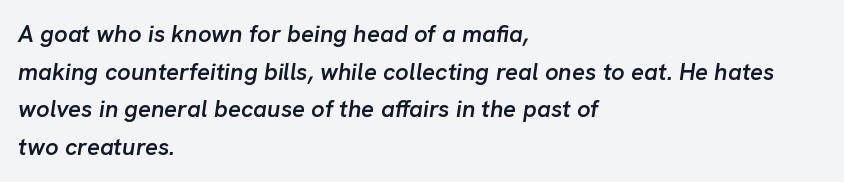
The image shows 24 px text type, italic (leaning right); set left-aligned, normal line spacing (1.57x), normal letter spacing, not underlined.
